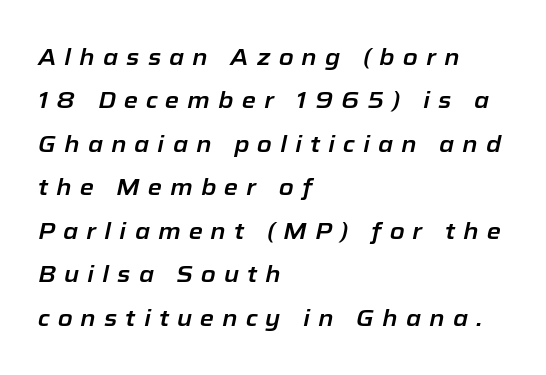
Each line starts at the same left margin while the right side varies. The tracking reads as deliberately expanded to a designer's eye. Quick note: underline off. Slant detected: the letters are inclined.
